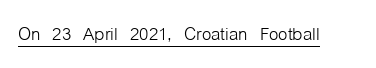
The image shows 24 px text type, upright; set normal letter spacing, underlined.
